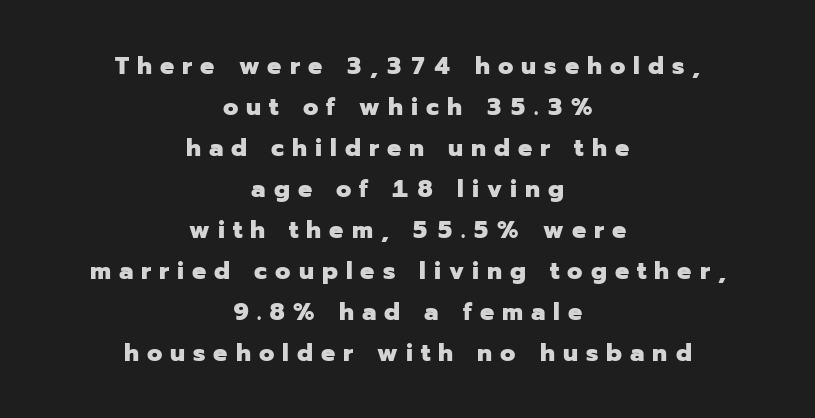
In CSS terms this would be text-align: center. Does the leading feel generous? No, just average. The line texture is sparse and dotted thanks to wide tracking. In terms of posture, this sample is upright. The words here are not underlined. Is the type bold? Yes — the strokes are clearly thick and heavy.
